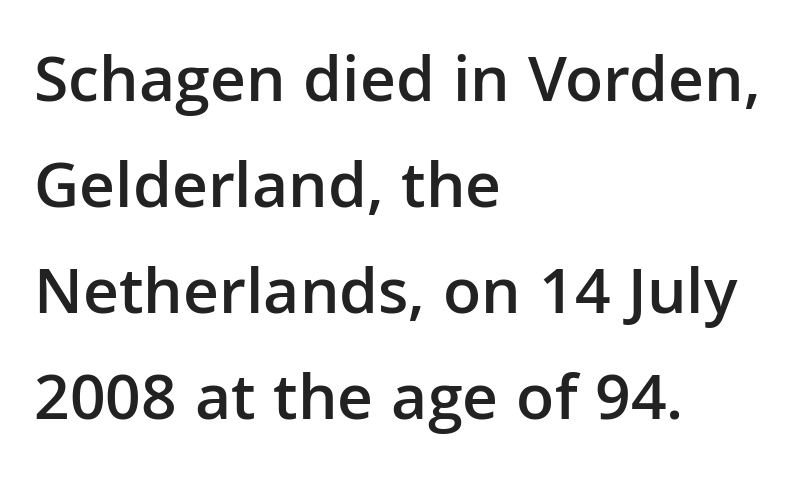
The image shows 67 px semibold sans-serif type, upright; set left-aligned, normal line spacing (1.58x), normal letter spacing, not underlined; low stroke contrast and a medium x-height.
